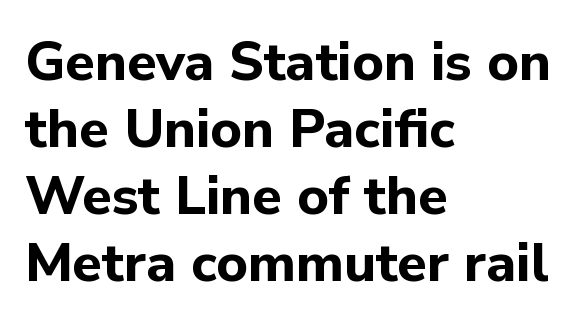
The image shows 54 px bold sans-serif type, upright; set left-aligned, line spacing 1.24x, normal letter spacing, not underlined; low stroke contrast and a medium x-height.
